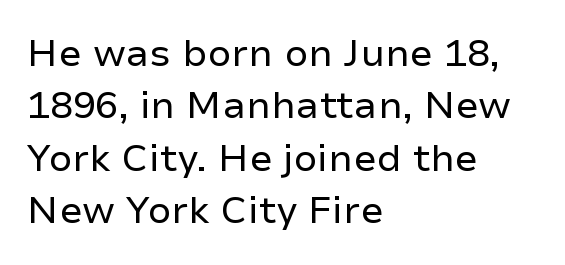
Grotesque or geometric, the face here clearly has no serifs. This sample has the flowing, uneven cadence of proportional lettering. The line texture is even and compact thanks to regular tracking. The space between consecutive lines is moderate. The text block is weighted toward the left margin, trailing off unevenly rightward. The letterforms sit at book weight or below.
